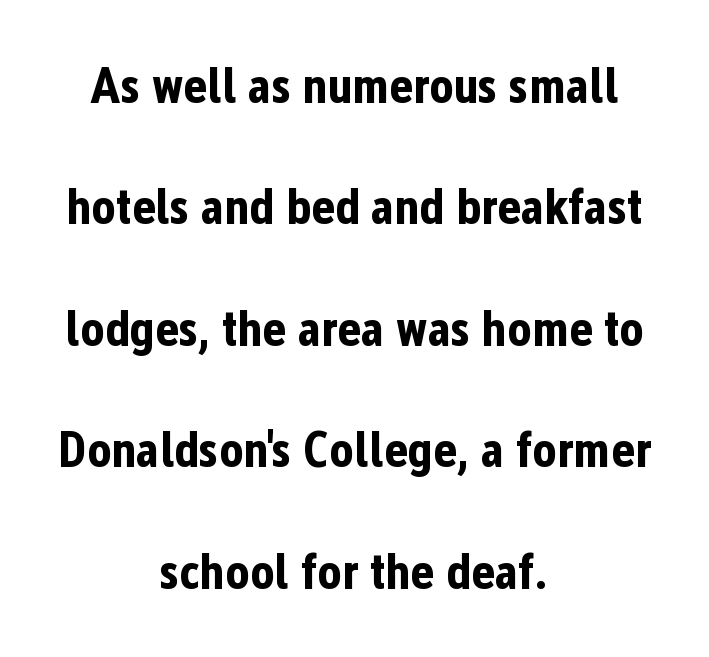
Q: Is the text bold? A: Yes.
Q: Is the text italic (slanted)? A: No, it is upright.
Q: Is the typeface a serif or a sans-serif typeface? A: Sans-serif.
Q: Is the text underlined? A: No.
Q: How is the paragraph aligned? A: Centered.
Q: Is the spacing between letters normal or unusually wide? A: Normal.
Q: Is the spacing between lines tight, normal or loose? A: Loose.
Q: Width (condensed, normal, or wide)? A: Condensed.
Q: Stroke contrast? A: Low.
Q: x-height? A: Medium.
Q: Monospaced? A: No.
